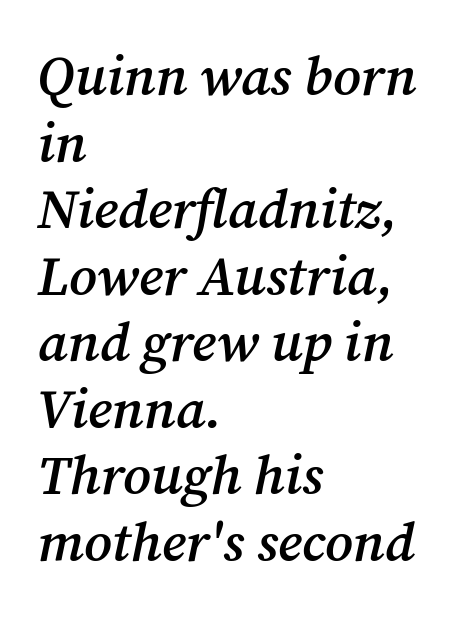
The image shows 55 px semibold serif type, italic (leaning right); set left-aligned, line spacing 1.21x, normal letter spacing, not underlined; medium stroke contrast and a medium x-height.
